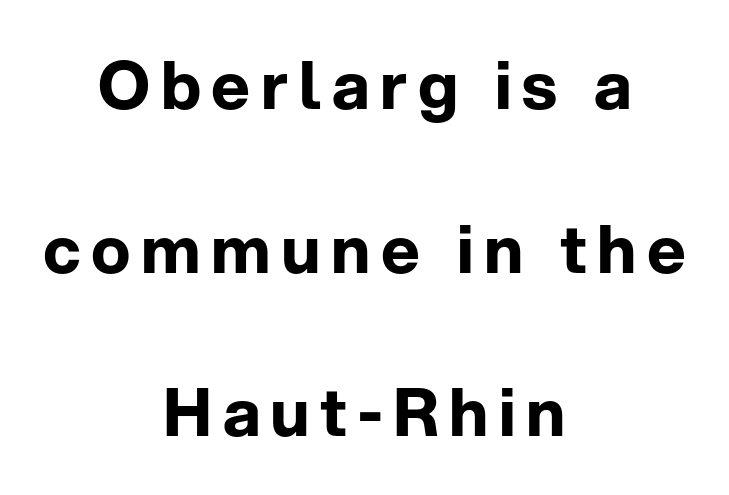
The image shows 66 px bold sans-serif type, upright; set centered, loose line spacing (2.48x), not underlined; low stroke contrast and a medium x-height.
